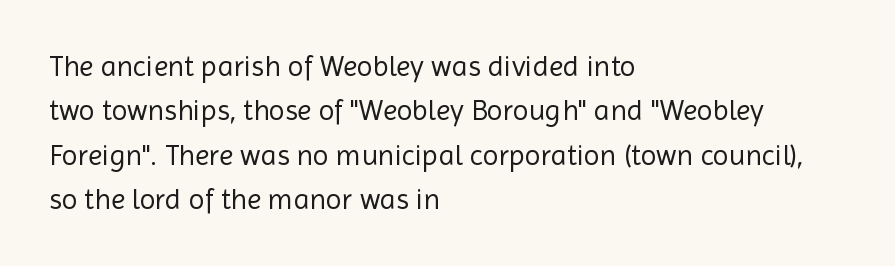
Compared with typical paragraphs, the rows here are spaced about the same. Is this a heavy cut? Hardly; it is regular or lighter. Reading down the block, your eye returns to a fixed left position each line. Rule under the text: the space is simply empty.
